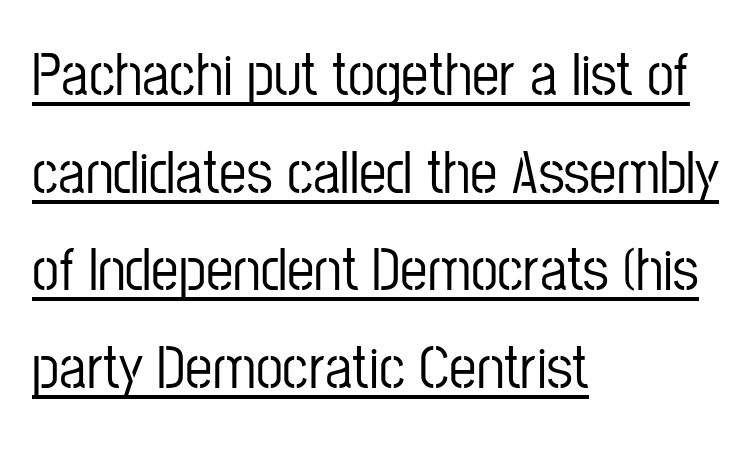
Q: Is the text italic (slanted)? A: No, it is upright.
Q: Is the typeface a serif or a sans-serif typeface? A: Sans-serif.
Q: Is the text underlined? A: Yes.
Q: How is the paragraph aligned? A: Left-aligned.
Q: Is the spacing between letters normal or unusually wide? A: Normal.
Q: Is the spacing between lines tight, normal or loose? A: Normal.
Q: Width (condensed, normal, or wide)? A: Condensed.
Q: Stroke contrast? A: Low.
Q: x-height? A: Medium.
Q: Monospaced? A: No.
